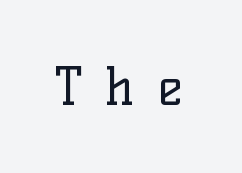
Q: Is the text bold? A: No.
Q: Is the text italic (slanted)? A: No, it is upright.
Q: Is the typeface a serif or a sans-serif typeface? A: Serif.
Q: Is the text underlined? A: No.
Q: Is the spacing between letters normal or unusually wide? A: Unusually wide.
Q: Width (condensed, normal, or wide)? A: Normal.
Q: Stroke contrast? A: Low.
Q: x-height? A: Medium.
Q: Monospaced? A: No.
